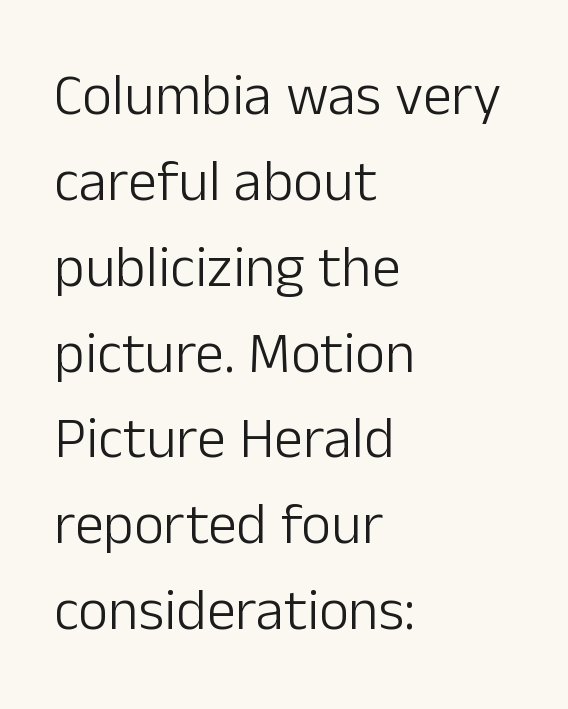
The image shows 58 px light sans-serif type, upright; set left-aligned, normal line spacing (1.48x), normal letter spacing, not underlined; low stroke contrast and a medium x-height.
